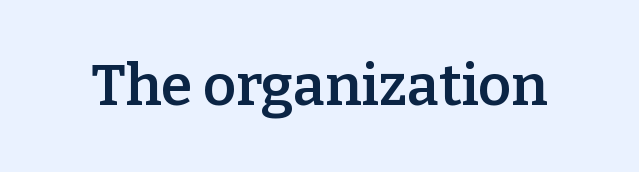
Q: Is the text bold? A: Semi-bold.
Q: Is the text italic (slanted)? A: No, it is upright.
Q: Is the typeface a serif or a sans-serif typeface? A: Serif.
Q: Is the text underlined? A: No.
Q: Is the spacing between letters normal or unusually wide? A: Normal.
Q: Width (condensed, normal, or wide)? A: Normal.
Q: Stroke contrast? A: Low.
Q: x-height? A: Medium.
Q: Monospaced? A: No.
